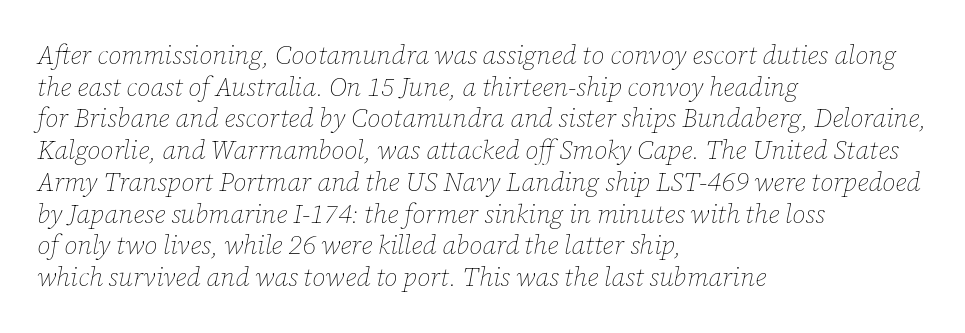
{"italic": "yes", "lean": "right", "slant_degrees": 12, "bold": "no", "underline": "no", "align": "left", "line_spacing_ratio": 1.22, "letter_spacing": "normal", "letter_spacing_em": 0.0, "glyph_px": 26}
